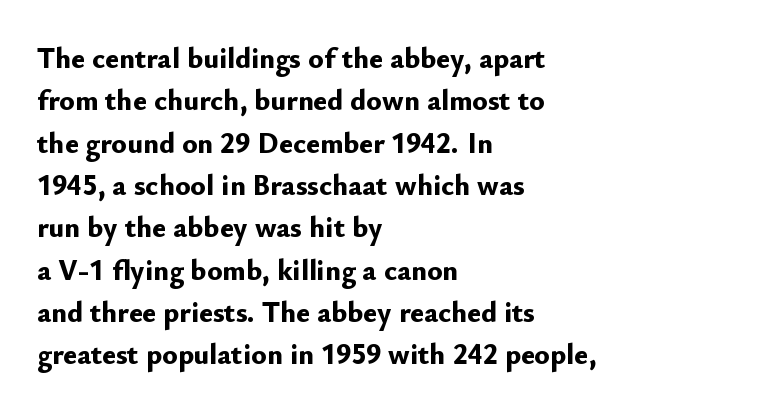
{"serif": "no", "italic": "no", "bold": "yes", "weight": "bold", "width": "normal", "stroke_contrast": "low", "x_height": "small", "monospaced": "no", "underline": "no", "align": "left", "line_spacing": "normal", "line_spacing_ratio": 1.46, "letter_spacing": "normal", "letter_spacing_em": 0.0, "glyph_px": 29}
